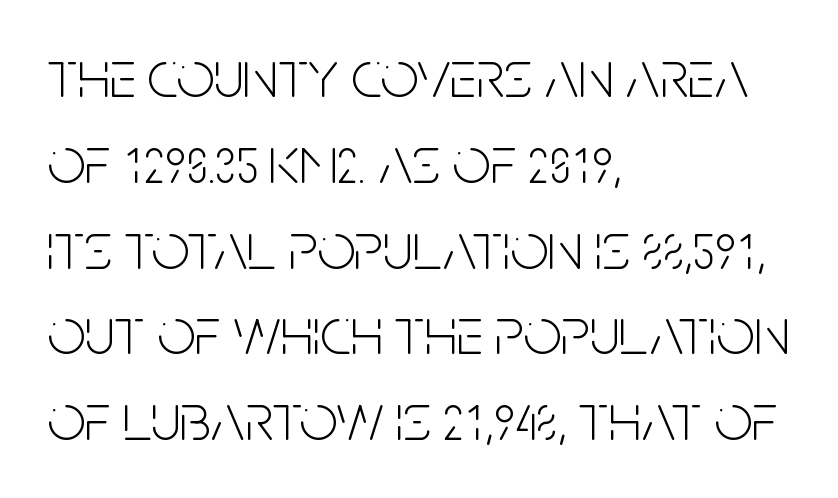
The passage is arranged the way most books set body copy — flush left. Style check: upright. Spacing verdict: proportional, widths tailored to each character. Students, observe: this is what conventionally led text looks like. Tracking value appears to be zero — textbook default spacing. The font is comparable to plain body text, perhaps lighter.
